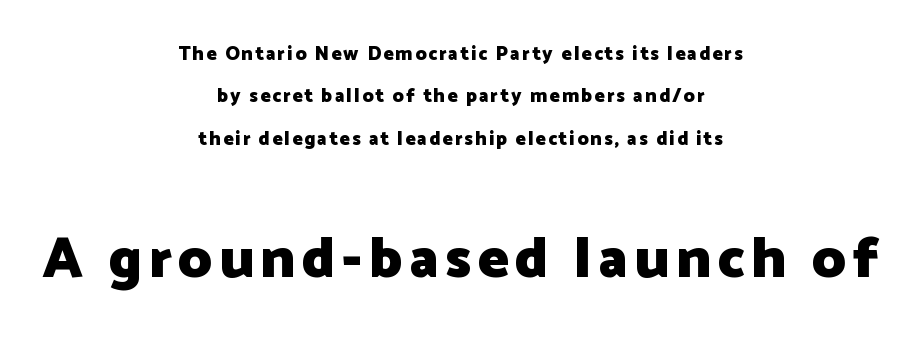
Q: Is the text bold? A: Yes.
Q: Is the text italic (slanted)? A: No, it is upright.
Q: Is the typeface a serif or a sans-serif typeface? A: Sans-serif.
Q: Is the text underlined? A: No.
Q: How is the paragraph aligned? A: Centered.
Q: Is the spacing between lines tight, normal or loose? A: Loose.
Q: Which block of text is set in a larger size, the first (top) or the second (bottom)? A: The second (bottom) one.
Q: Width (condensed, normal, or wide)? A: Normal.
Q: Stroke contrast? A: Low.
Q: x-height? A: Medium.
Q: Monospaced? A: No.
